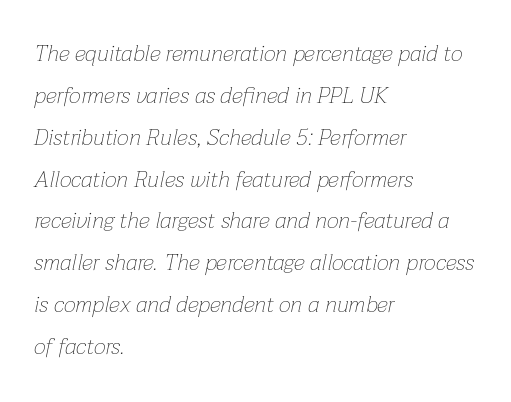
Glance below the letters and you will spot only blank space. Is this a heavy cut? Hardly; it is regular or lighter. The passage shown leans; its letterforms are oblique. Standard letterfit; no display-style spreading of the glyphs. Layout note: lines flush left.
